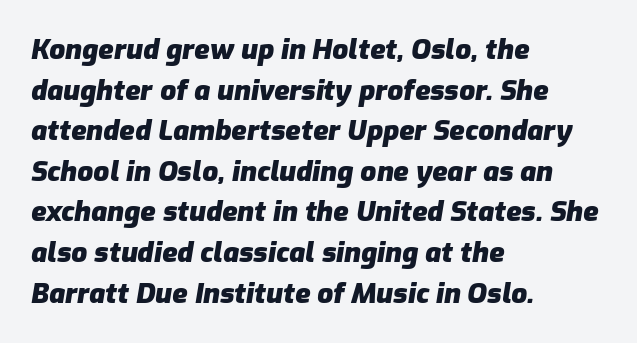
{"italic": "yes", "lean": "right", "slant_degrees": 9, "bold": "yes", "weight": "heavy", "width": "normal", "stroke_contrast": "low", "x_height": "medium", "monospaced": "no", "underline": "no", "align": "left", "line_spacing": "normal", "line_spacing_ratio": 1.45, "letter_spacing": "normal", "letter_spacing_em": 0.0, "glyph_px": 28}
